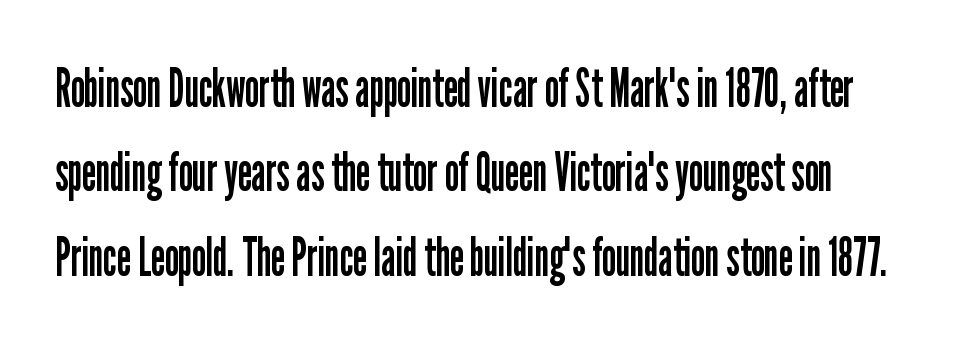
Plain, unruled lines of type. Nope, not italic — everything's standing straight. Nope, no serifs anywhere on these letters. Regarding leading, the lines here are spaced in the standard way.
